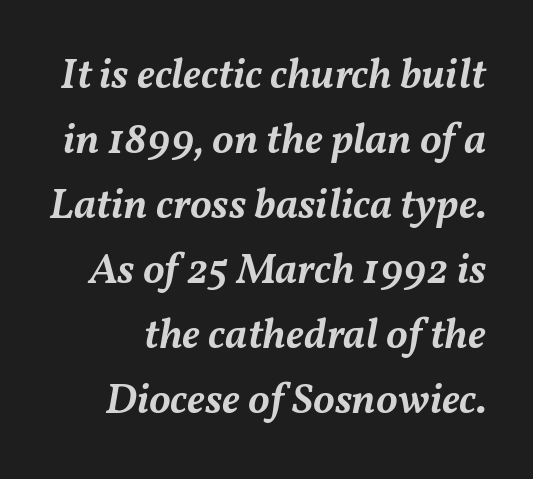
Q: Is the text bold? A: Semi-bold.
Q: Is the text italic (slanted)? A: Yes, it leans right by about 11 degrees.
Q: Is the text underlined? A: No.
Q: Is the spacing between letters normal or unusually wide? A: Normal.
Q: Is the spacing between lines tight, normal or loose? A: Normal.
Q: Width (condensed, normal, or wide)? A: Normal.
Q: Stroke contrast? A: Medium.
Q: x-height? A: Medium.
Q: Monospaced? A: No.
